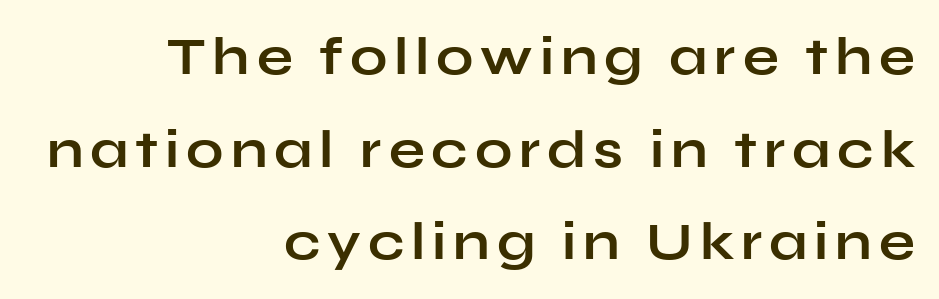
{"serif": "no", "italic": "no", "bold": "yes", "weight": "bold", "width": "wide", "stroke_contrast": "low", "x_height": "medium", "monospaced": "no", "underline": "no", "align": "right", "line_spacing_ratio": 1.75, "glyph_px": 53}
